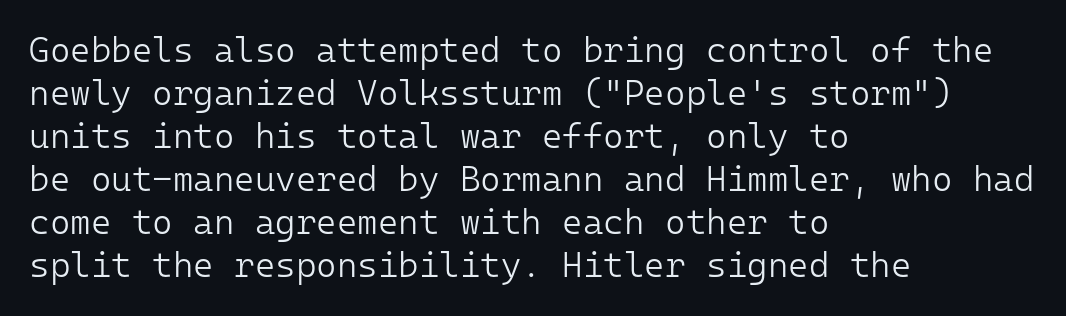
The typeface chosen for these lines omits serifs. This sample uses plain, unmodified letter spacing. The area under the type is left untouched. The face used here is monospaced, like something from a code editor. Is the block centered? No — it sits flush against the left margin. The letterforms sit at book weight or below.
